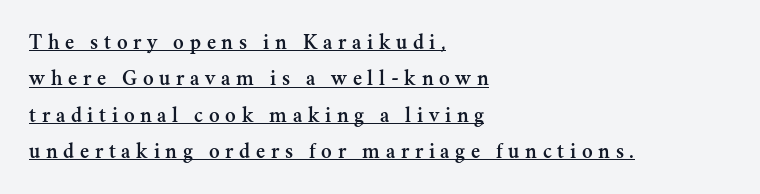
The image shows 22 px text type, upright; set left-aligned, normal line spacing (1.65x), unusually wide letter spacing (+0.26 em), underlined.
